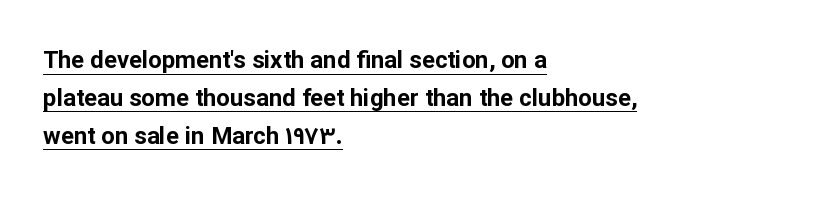
The image shows 24 px bold type, upright; set left-aligned, normal line spacing (1.58x), normal letter spacing, underlined.
